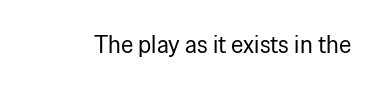
{"italic": "no", "bold": "no", "underline": "no", "letter_spacing": "normal", "letter_spacing_em": 0.0, "glyph_px": 24}
